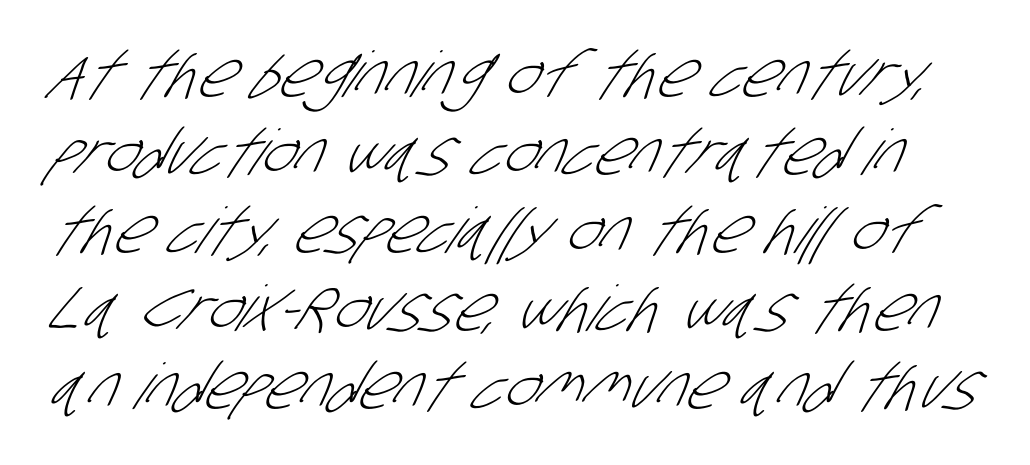
This rendering employs a face without finishing strokes, i.e., a sans-serif. The rendering uses natural spacing where letterforms have individual widths. The font is comparable to plain body text, perhaps lighter. Words float on clear page, feet unadorned. There is no visible air inserted between adjacent glyphs.
